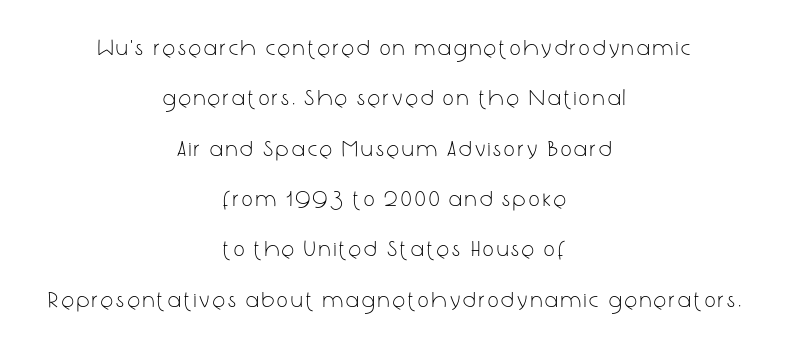
The image shows 23 px text type, upright; set centered, loose line spacing (2.19x), not underlined.
